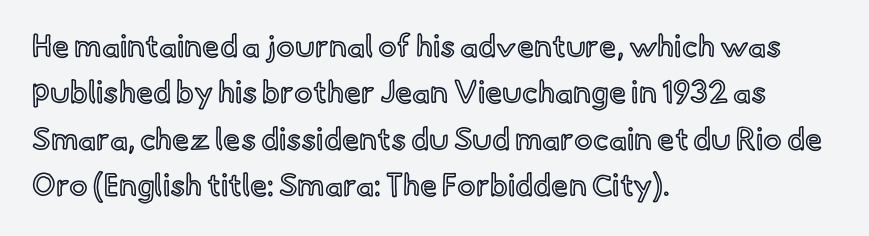
Rendered with straight, roman letterforms. The horizontal fit of the characters is conventional and even. The passage shown stacks its lines at a standard gap. A typesetter would call this proportional, since set widths differ per character. Just letters on the line, the space beneath them empty. The rag falls on the right side of this text block.
